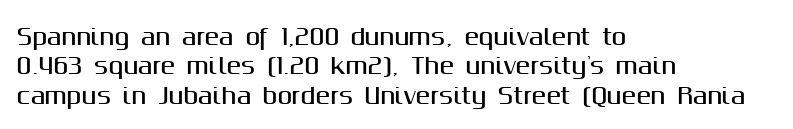
Q: Is the text italic (slanted)? A: No, it is upright.
Q: Is the text underlined? A: No.
Q: How is the paragraph aligned? A: Left-aligned.
Q: Is the spacing between letters normal or unusually wide? A: Normal.
Q: Is the spacing between lines tight, normal or loose? A: Normal.
